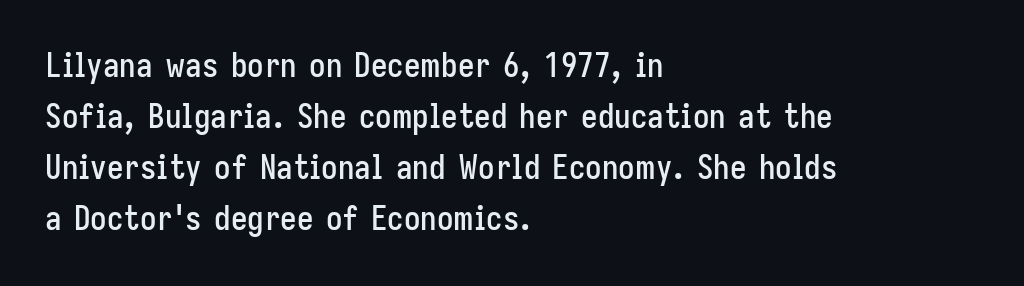
A clean baseline with only descenders dipping below it. Is the block centered? No — it sits flush against the left margin. How are the letters spaced? Ordinarily, with no added tracking. Italic: no, the glyphs are upright roman. The font family rendered here belongs to the sans-serif group.
